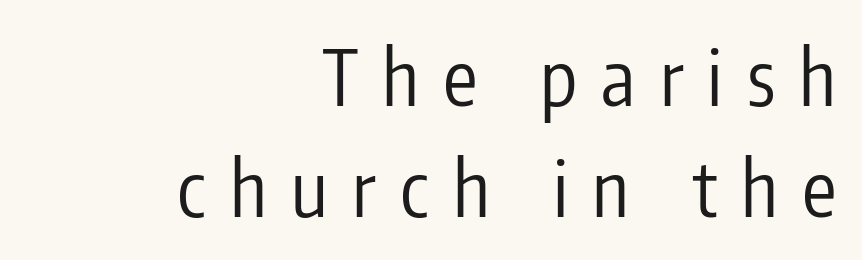
Q: Is the text bold? A: No.
Q: Is the text italic (slanted)? A: No, it is upright.
Q: Is the typeface a serif or a sans-serif typeface? A: Sans-serif.
Q: Is the text underlined? A: No.
Q: How is the paragraph aligned? A: Right-aligned.
Q: Is the spacing between letters normal or unusually wide? A: Unusually wide.
Q: Is the spacing between lines tight, normal or loose? A: Normal.
Q: Width (condensed, normal, or wide)? A: Condensed.
Q: Stroke contrast? A: Low.
Q: x-height? A: Medium.
Q: Monospaced? A: No.
